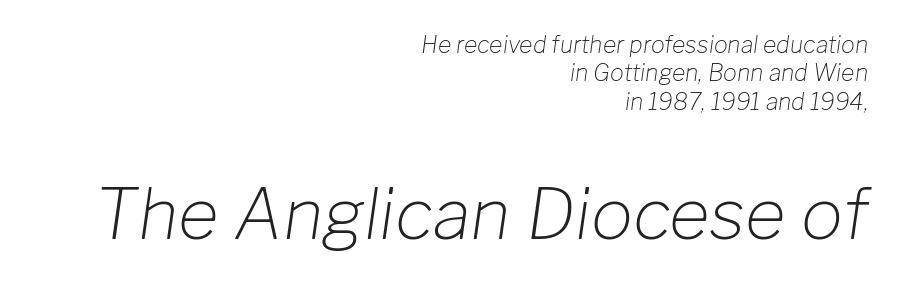
{"italic": "yes", "lean": "right", "slant_degrees": 8, "bold": "no", "weight": "light", "width": "normal", "stroke_contrast": "low", "x_height": "medium", "monospaced": "no", "underline": "no", "align": "right", "line_spacing_ratio": 1.23, "letter_spacing": "normal", "letter_spacing_em": 0.0, "larger_block": "second", "size_ratio": 3.04, "glyph_px": 70}
